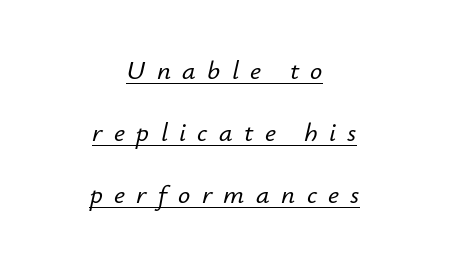
Baseline-to-baseline distance is far greater than the letter height. An italicized treatment has been applied to the whole sample. Check the space under the baseline: a stroke is drawn there. The gaps between neighbouring characters are conspicuously large. Caption: multi-line text, centered on the measure.
